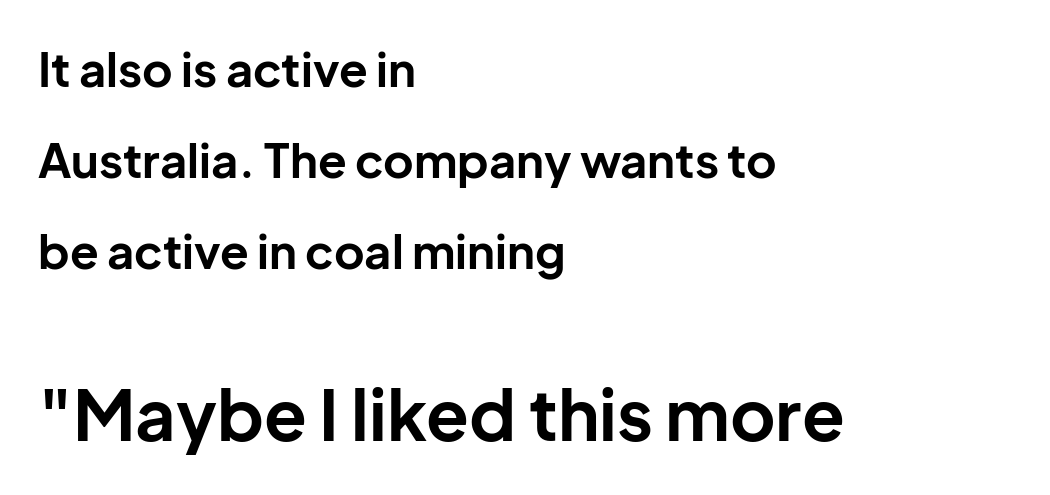
Unlike a traditional serif, this face leaves its strokes unadorned. Compared with an ordinary text face, these strokes are far heavier — a full bold. Characters remain perfectly vertical along every line. The passage shown is typed in a proportional face where columns would drift. Small over large — that's the arrangement of the two blocks here.
